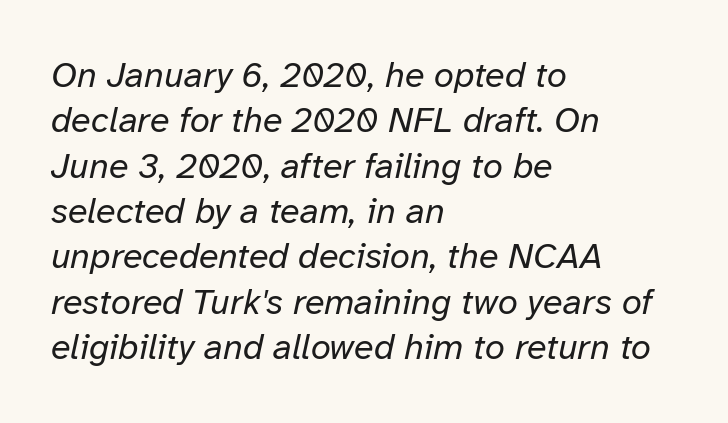
Nobody touched the tracking dial on this one. The letterforms sit at book weight or below. The whole block is typeset with a tilt. Line spacing here is normal.
